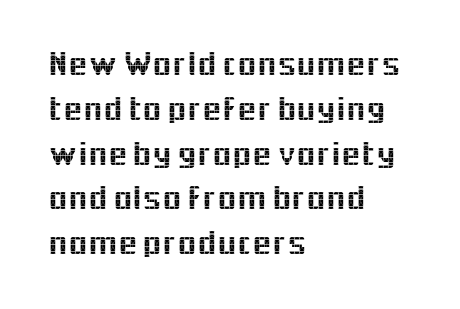
The image shows 35 px sans-serif type, upright; set left-aligned, normal line spacing (1.28x), normal letter spacing, not underlined; a medium x-height.
